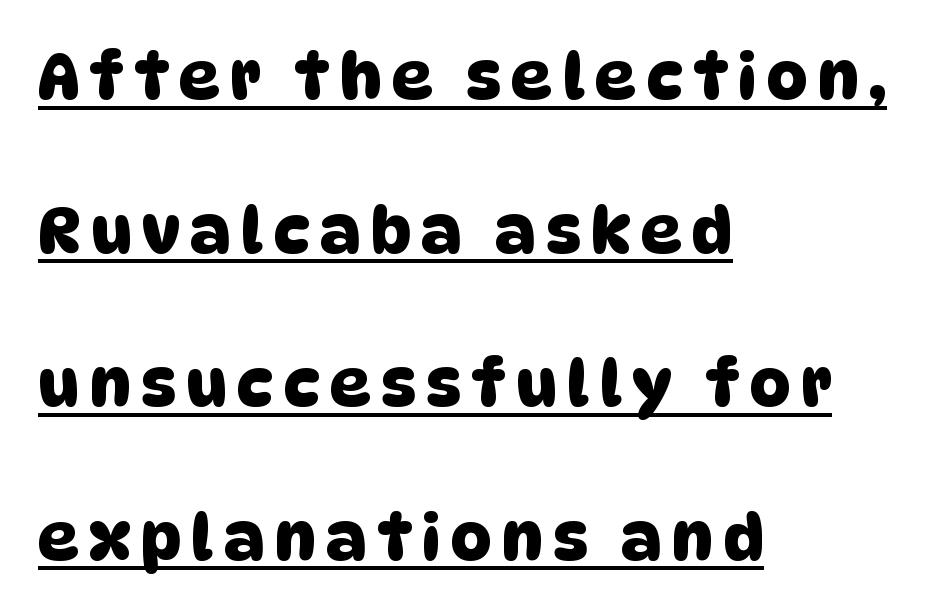
{"serif": "no", "width": "normal", "stroke_contrast": "low", "x_height": "large", "monospaced": "no", "underline": "yes", "align": "left", "line_spacing": "loose", "line_spacing_ratio": 2.4, "glyph_px": 64}
